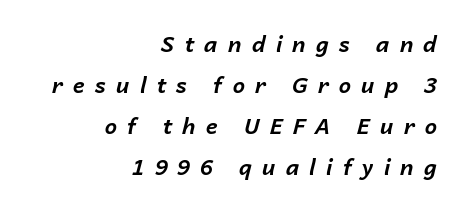
How are the letters spaced? Widely, with obvious added tracking. Thick stems and heavy bowls — unmistakably bold. The gap between lines stays unmarked. Right-aligned paragraph, ragged on the left.
